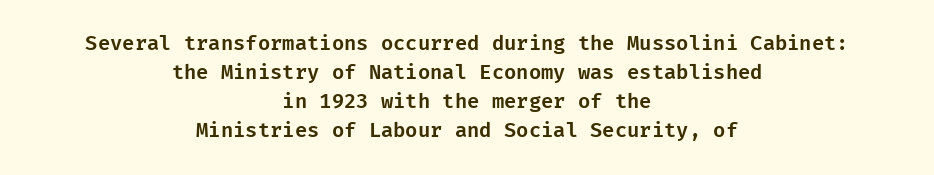
Glyph-to-glyph distance matches everyday printed text. Reading down the column, the eye jumps a familiar distance to each next line. Clear beneath every line of the passage. The paragraph has two soft edges and a firm central axis.
